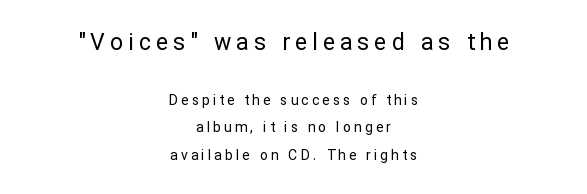
Q: Is the text bold? A: No.
Q: Is the text italic (slanted)? A: No, it is upright.
Q: Is the text underlined? A: No.
Q: How is the paragraph aligned? A: Centered.
Q: Is the spacing between letters normal or unusually wide? A: Unusually wide.
Q: Is the spacing between lines tight, normal or loose? A: Loose.
Q: Which block of text is set in a larger size, the first (top) or the second (bottom)? A: The first (top) one.
